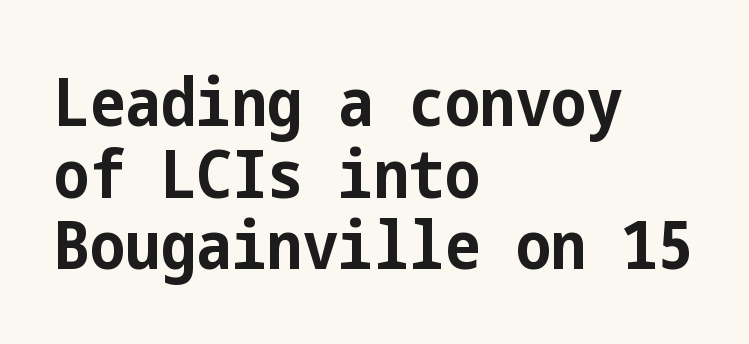
Examine the stroke ends and you'll find no serifs. The space beneath each line is pristine and unruled. Compared with a centered layout, this one pins lines to the left instead. The type is set solid horizontally, with unmodified tracking. Summary of vertical rhythm: compact, with narrow interline spacing. Each glyph is drawn with heavy, bold strokes.
